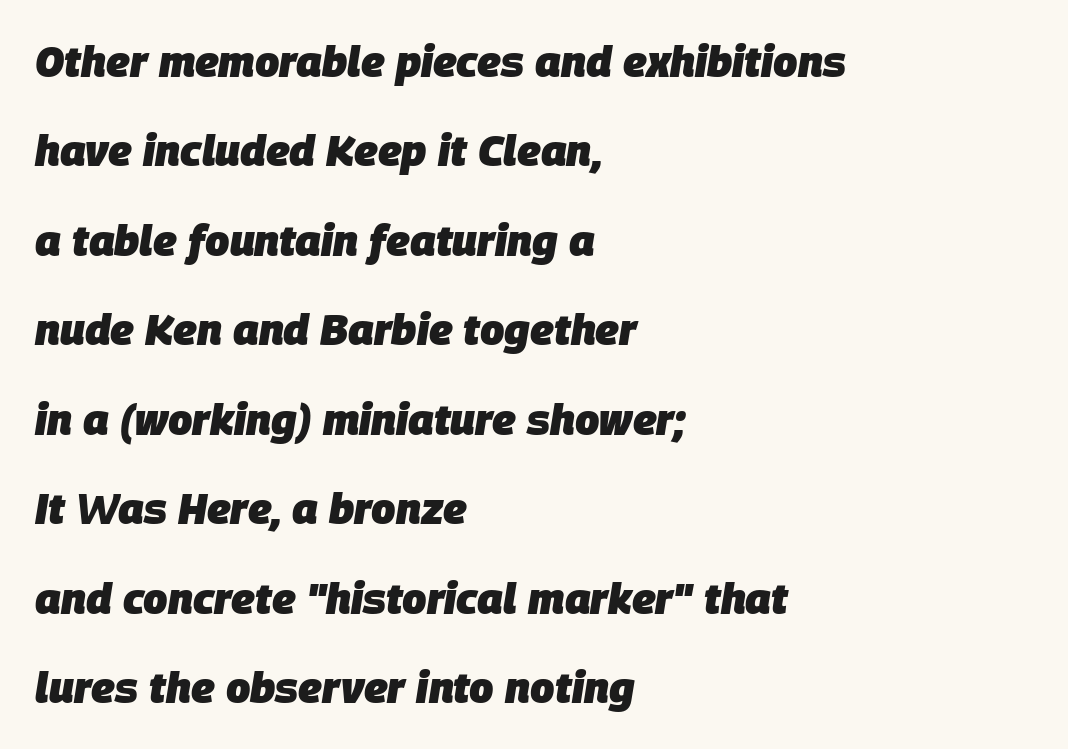
Q: Is the text bold? A: Yes.
Q: Is the text italic (slanted)? A: Yes, it leans right by about 9 degrees.
Q: Is the text underlined? A: No.
Q: How is the paragraph aligned? A: Left-aligned.
Q: Is the spacing between letters normal or unusually wide? A: Normal.
Q: Is the spacing between lines tight, normal or loose? A: Loose.
Q: Width (condensed, normal, or wide)? A: Normal.
Q: Stroke contrast? A: Low.
Q: x-height? A: Large.
Q: Monospaced? A: No.
